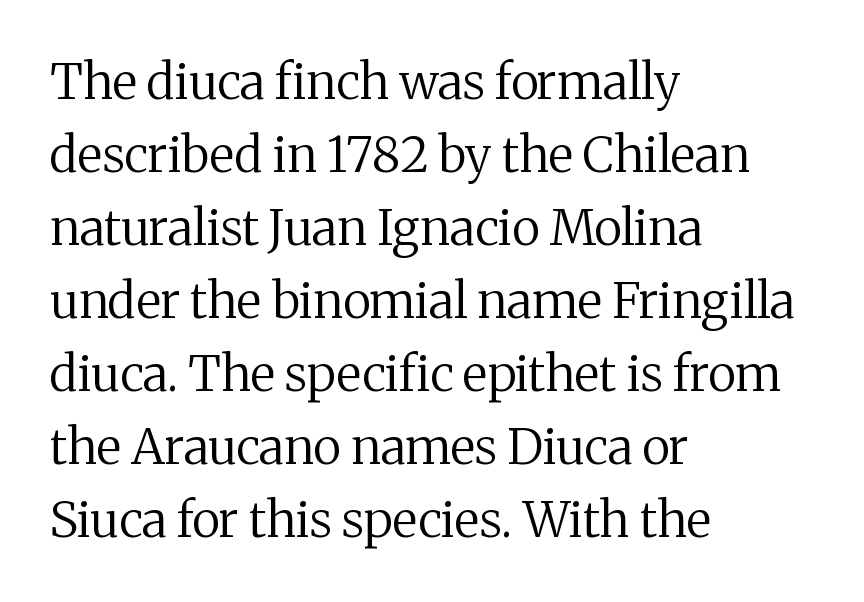
The image shows 49 px regular-weight serif type, upright; set left-aligned, normal line spacing (1.49x), normal letter spacing, not underlined; medium stroke contrast and a medium x-height.
